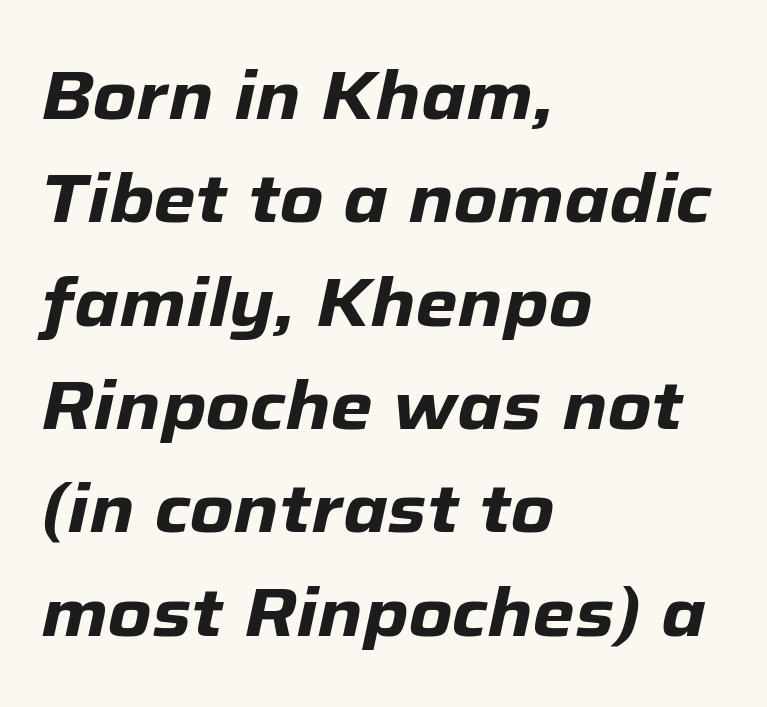
The image shows 68 px heavy type, italic (leaning right); set left-aligned, normal line spacing (1.52x), normal letter spacing, not underlined; low stroke contrast and a medium x-height.
